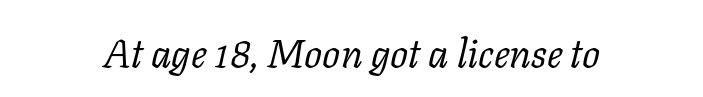
Letters rest on an invisible, unmarked baseline. A light-to-regular cut is what we see here. Glyph-to-glyph distance matches everyday printed text. Note the varied advance widths — an 'i' is clearly narrower than an 'm'. Each letter's strokes conclude with small projecting serifs. When letters slant like this, we call the style italic.
